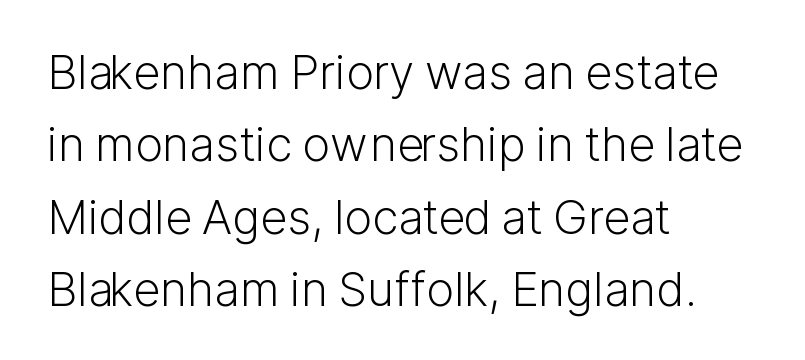
{"serif": "no", "italic": "no", "bold": "no", "weight": "light", "width": "normal", "stroke_contrast": "low", "x_height": "medium", "monospaced": "no", "underline": "no", "align": "left", "line_spacing": "normal", "line_spacing_ratio": 1.54, "letter_spacing": "normal", "letter_spacing_em": 0.0, "glyph_px": 47}
